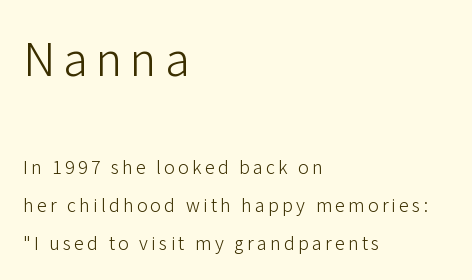
The image shows 45 px light sans-serif type, upright; set left-aligned, loose line spacing (2.1x), not underlined; the first (top) block is 2.5x larger; low stroke contrast and a medium x-height.
